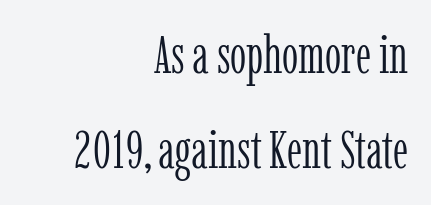
The image shows 52 px light, condensed serif type, upright; set right-aligned, line spacing 1.83x, normal letter spacing, not underlined; low stroke contrast and a medium x-height.
